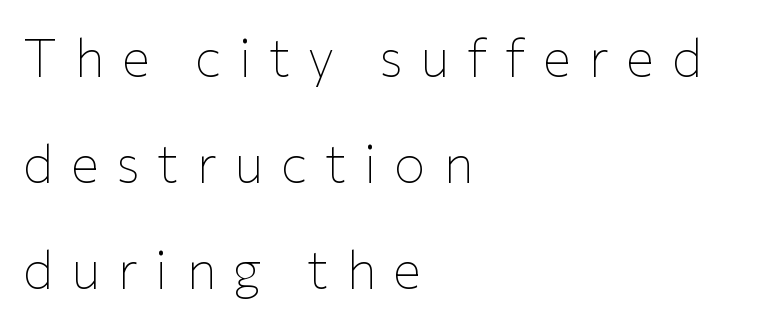
Q: Is the text bold? A: No.
Q: Is the text italic (slanted)? A: No, it is upright.
Q: Is the typeface a serif or a sans-serif typeface? A: Sans-serif.
Q: Is the text underlined? A: No.
Q: How is the paragraph aligned? A: Left-aligned.
Q: Is the spacing between letters normal or unusually wide? A: Unusually wide.
Q: Is the spacing between lines tight, normal or loose? A: Loose.
Q: Width (condensed, normal, or wide)? A: Normal.
Q: Stroke contrast? A: Low.
Q: x-height? A: Medium.
Q: Monospaced? A: No.
